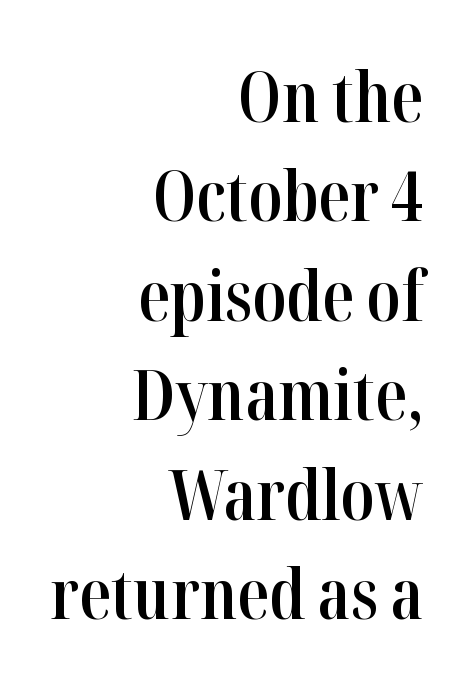
Looks like regular typesetting: each glyph gets only the width it needs. Is this a sans? No — the strokes have serifs. The foot of each line stays bare and open. One-word summary of the alignment: right.
